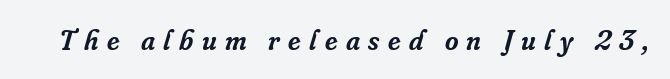
The image shows 29 px semibold serif type, italic (leaning right); set unusually wide letter spacing (+0.29 em), not underlined; low stroke contrast and a small x-height.
